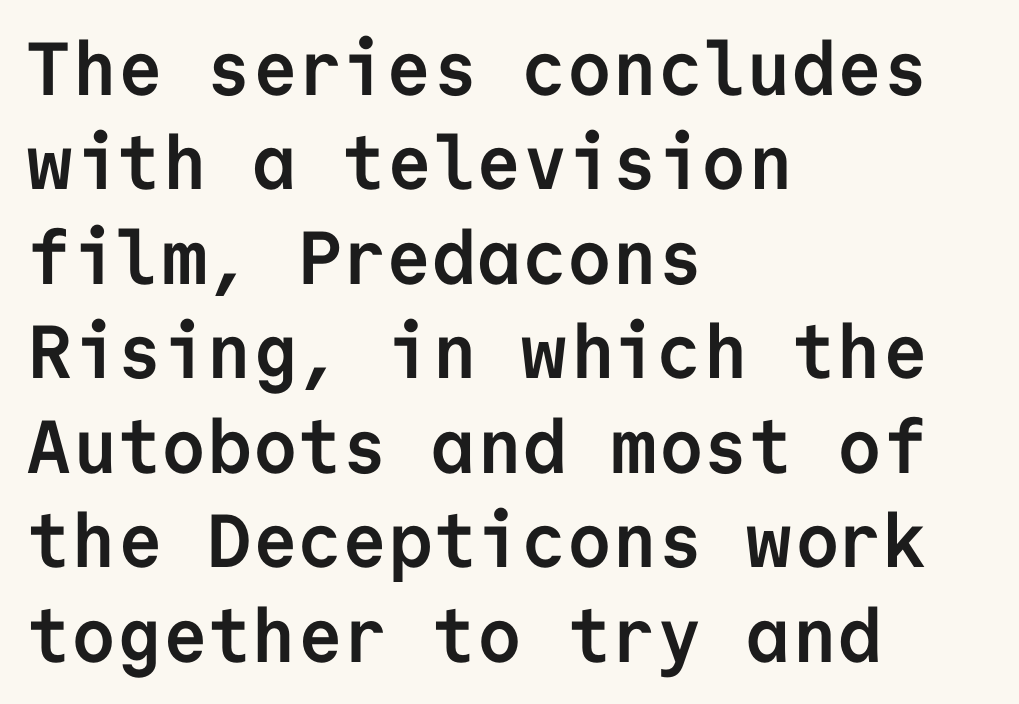
{"serif": "no", "italic": "no", "bold": "yes", "weight": "semibold", "width": "normal", "stroke_contrast": "low", "x_height": "medium", "monospaced": "yes", "underline": "no", "align": "left", "line_spacing": "normal", "line_spacing_ratio": 1.26, "letter_spacing": "normal", "letter_spacing_em": 0.0, "glyph_px": 75}
